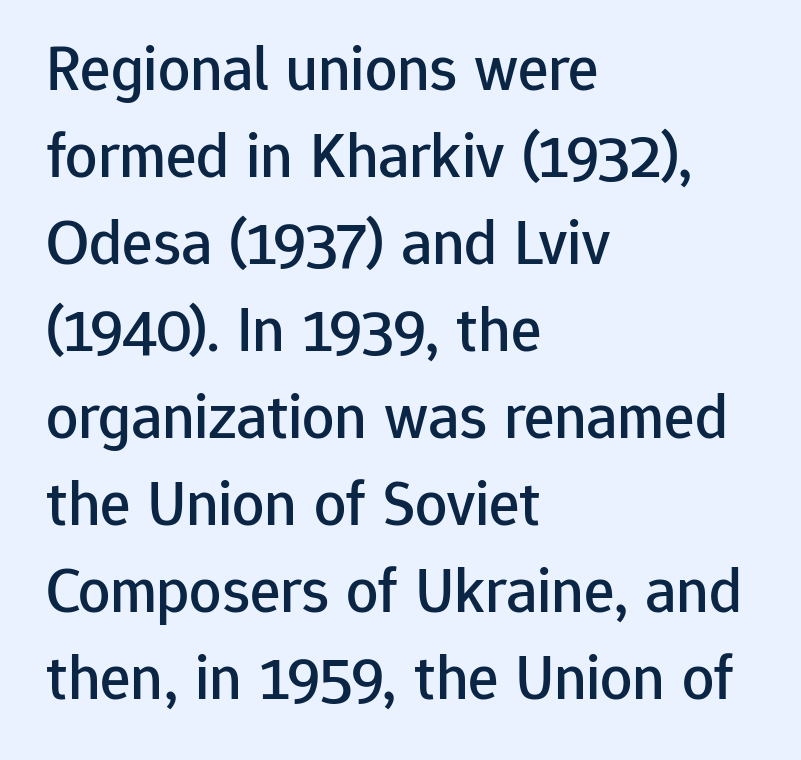
This rendering features lettering with no underline. Leading: standard. Classification — sans serif. The specimen reads as upright at a glance.
